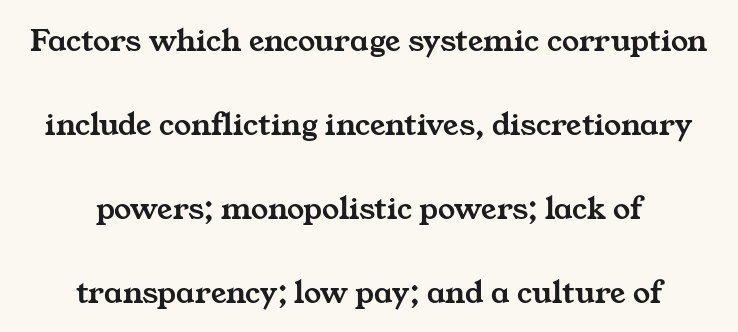
The image shows 34 px wide serif type; set centered, loose line spacing (2.47x), normal letter spacing, not underlined; medium stroke contrast and a medium x-height.
